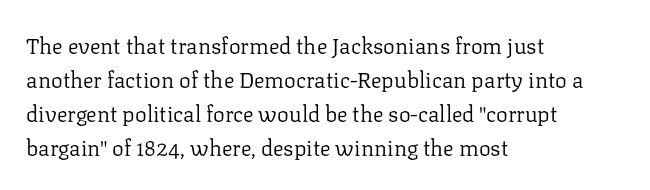
{"italic": "no", "bold": "no", "underline": "no", "align": "left", "line_spacing": "normal", "line_spacing_ratio": 1.55, "letter_spacing": "normal", "letter_spacing_em": 0.0, "glyph_px": 22}
